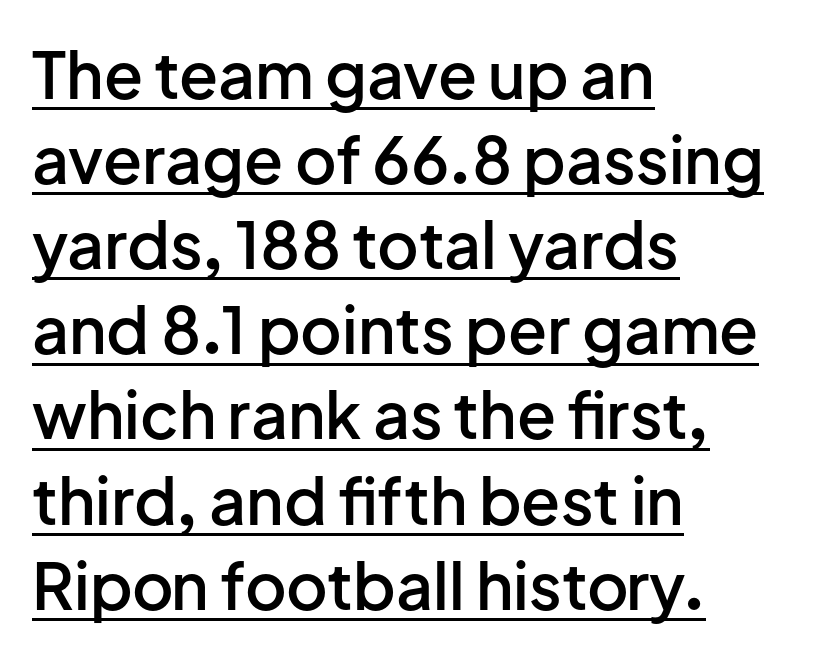
The image shows 64 px semibold sans-serif type, upright; set left-aligned, normal line spacing (1.33x), normal letter spacing, underlined; low stroke contrast and a medium x-height.
